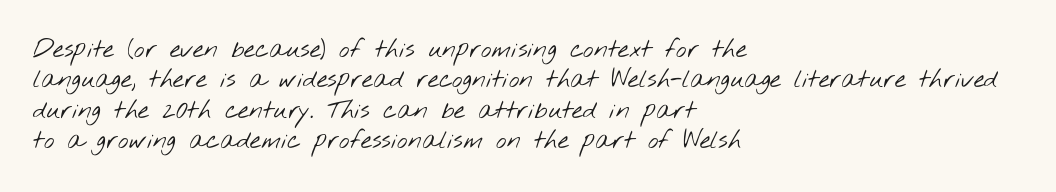
Q: Is the text bold? A: No.
Q: Is the text underlined? A: No.
Q: How is the paragraph aligned? A: Left-aligned.
Q: Is the spacing between letters normal or unusually wide? A: Normal.
